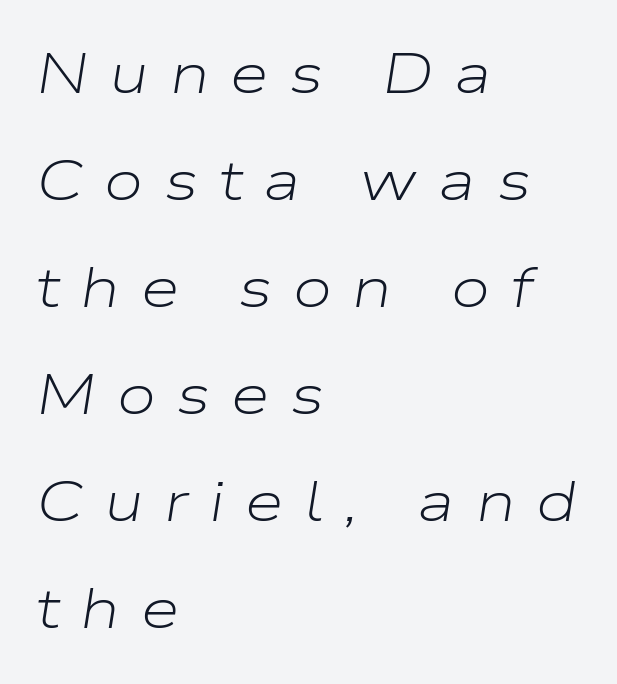
Q: Is the text bold? A: No.
Q: Is the text italic (slanted)? A: Yes, it leans right by about 9 degrees.
Q: Is the text underlined? A: No.
Q: How is the paragraph aligned? A: Left-aligned.
Q: Is the spacing between letters normal or unusually wide? A: Unusually wide.
Q: Is the spacing between lines tight, normal or loose? A: Loose.
Q: Width (condensed, normal, or wide)? A: Wide.
Q: Stroke contrast? A: Low.
Q: x-height? A: Medium.
Q: Monospaced? A: No.
